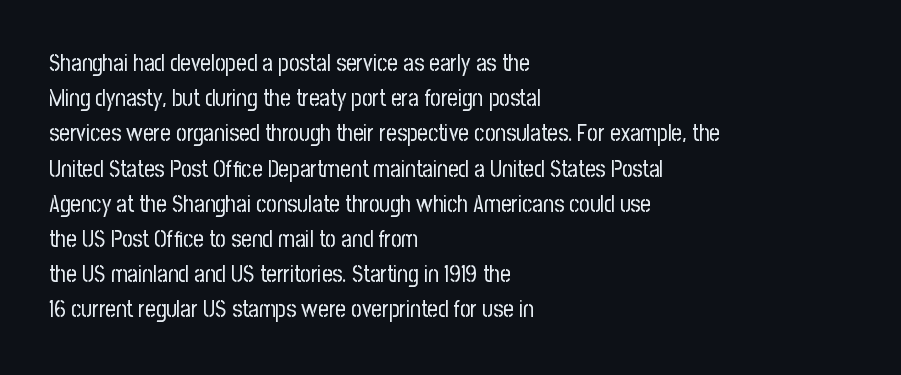
Q: Is the text bold? A: No.
Q: Is the text italic (slanted)? A: No, it is upright.
Q: Is the text underlined? A: No.
Q: How is the paragraph aligned? A: Left-aligned.
Q: Is the spacing between letters normal or unusually wide? A: Normal.
Q: Is the spacing between lines tight, normal or loose? A: Normal.
